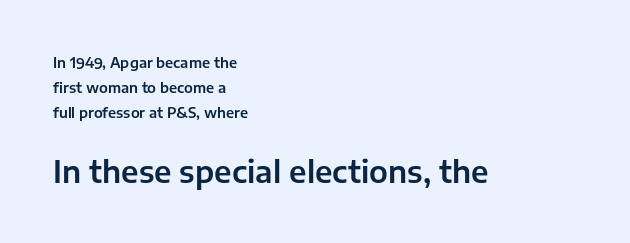
The image shows 30 px sans-serif type, upright; set left-aligned, line spacing 1.78x, normal letter spacing, not underlined; the second (bottom) block is 2.14x larger; low stroke contrast and a medium x-height.
